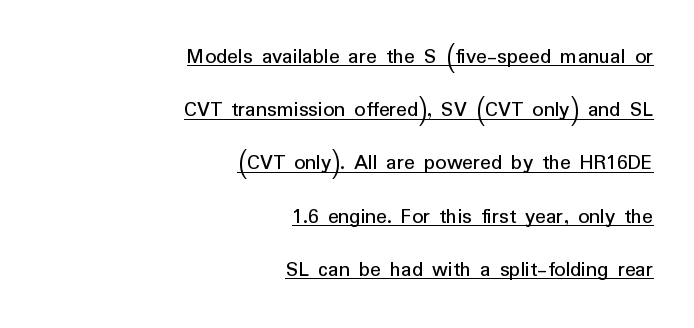
Widely set lines give the paragraph a tall, airy silhouette. The weight would be labelled regular, book, light, or lighter still. Somebody hit Ctrl+U on this one — the words are underlined. Each word holds together tightly as a unit, with standard inter-letter gaps. The lettering stays uniformly vertical, giving the passage a roman look.
